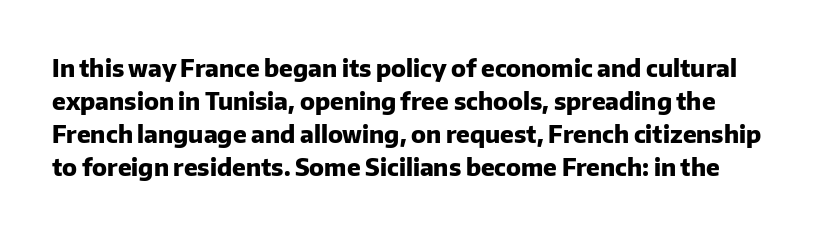
The image shows 24 px bold type, upright; set normal line spacing (1.38x), normal letter spacing, not underlined.
